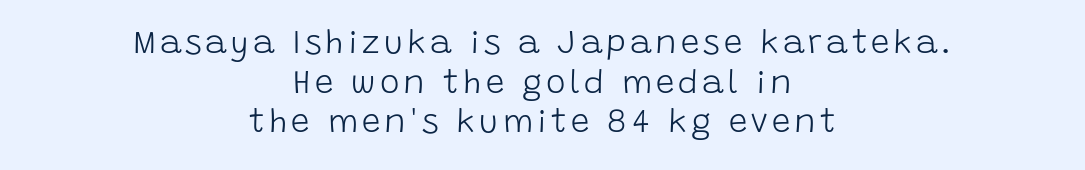
{"serif": "no", "italic": "no", "bold": "no", "weight": "light", "width": "normal", "stroke_contrast": "low", "x_height": "large", "monospaced": "no", "underline": "no", "align": "center", "line_spacing_ratio": 1.2, "glyph_px": 33}
